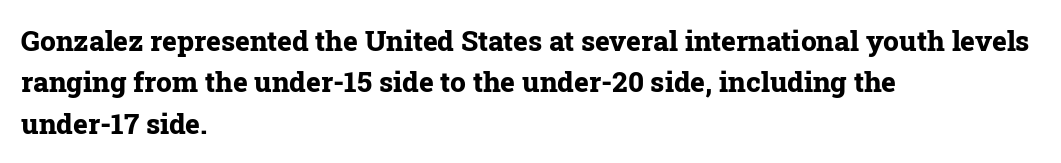
{"serif": "yes", "italic": "no", "bold": "yes", "weight": "bold", "width": "normal", "stroke_contrast": "low", "x_height": "medium", "monospaced": "no", "underline": "no", "align": "left", "line_spacing": "normal", "line_spacing_ratio": 1.48, "letter_spacing": "normal", "letter_spacing_em": 0.0, "glyph_px": 28}
